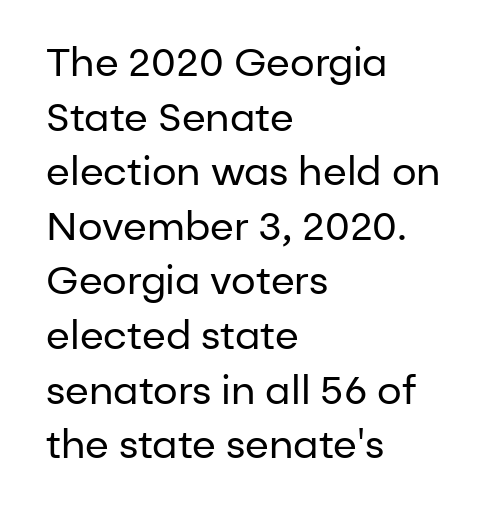
The image shows 39 px regular-weight sans-serif type, upright; set left-aligned, normal line spacing (1.4x), normal letter spacing, not underlined; low stroke contrast and a medium x-height.
